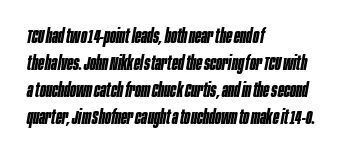
Q: Is the text bold? A: Yes.
Q: Is the text italic (slanted)? A: Yes, it leans right by about 10 degrees.
Q: Is the text underlined? A: No.
Q: How is the paragraph aligned? A: Left-aligned.
Q: Is the spacing between letters normal or unusually wide? A: Normal.
Q: Is the spacing between lines tight, normal or loose? A: Normal.
